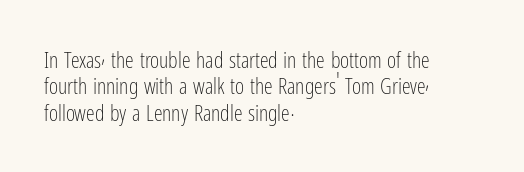
The image shows 22 px text type, upright; set left-aligned, line spacing 1.2x, normal letter spacing, not underlined.
